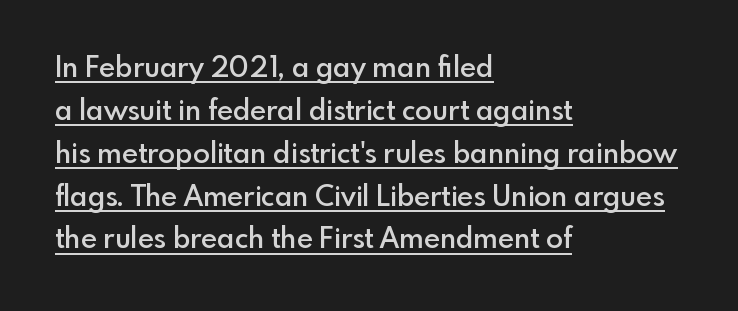
{"serif": "no", "italic": "no", "bold": "semi", "weight": "semibold", "width": "normal", "x_height": "small", "monospaced": "no", "underline": "yes", "align": "left", "line_spacing": "normal", "line_spacing_ratio": 1.53, "letter_spacing": "normal", "letter_spacing_em": 0.0, "glyph_px": 28}
